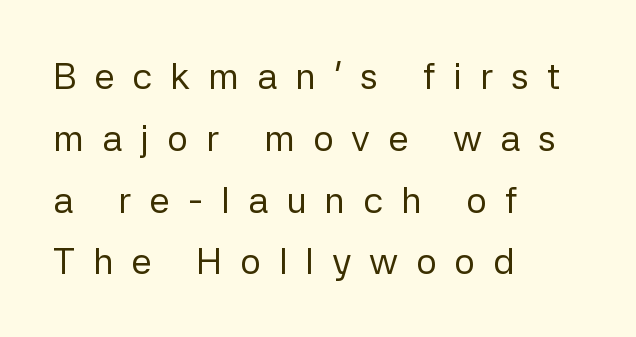
{"serif": "no", "italic": "no", "bold": "no", "weight": "regular", "width": "normal", "stroke_contrast": "low", "x_height": "medium", "monospaced": "no", "underline": "no", "align": "left", "line_spacing": "normal", "line_spacing_ratio": 1.67, "letter_spacing": "wide", "letter_spacing_em": 0.48, "glyph_px": 37}
